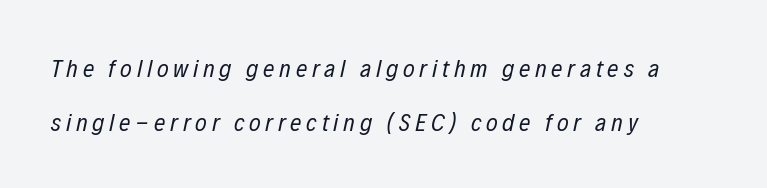
{"italic": "yes", "lean": "right", "slant_degrees": 12, "bold": "no", "underline": "no", "align": "left", "line_spacing": "loose", "line_spacing_ratio": 2.17, "glyph_px": 25}
